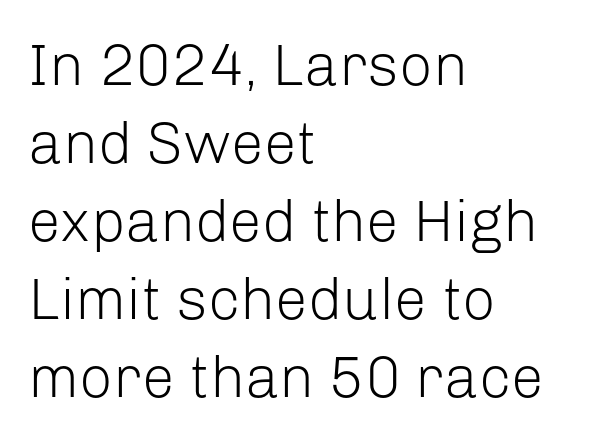
The image shows 59 px light sans-serif type, upright; set left-aligned, normal line spacing (1.32x), normal letter spacing, not underlined; low stroke contrast and a medium x-height.
